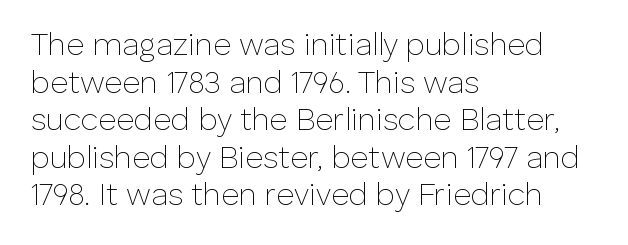
The image shows 31 px thin sans-serif type, upright; set left-aligned, line spacing 1.21x, normal letter spacing, not underlined; low stroke contrast and a medium x-height.
